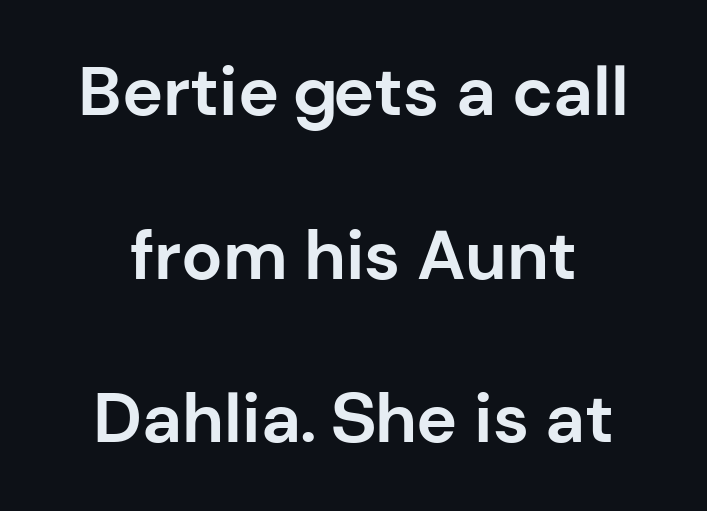
Q: Is the text bold? A: Yes.
Q: Is the text italic (slanted)? A: No, it is upright.
Q: Is the typeface a serif or a sans-serif typeface? A: Sans-serif.
Q: Is the text underlined? A: No.
Q: How is the paragraph aligned? A: Centered.
Q: Is the spacing between letters normal or unusually wide? A: Normal.
Q: Is the spacing between lines tight, normal or loose? A: Loose.
Q: Width (condensed, normal, or wide)? A: Normal.
Q: Stroke contrast? A: Low.
Q: x-height? A: Medium.
Q: Monospaced? A: No.
